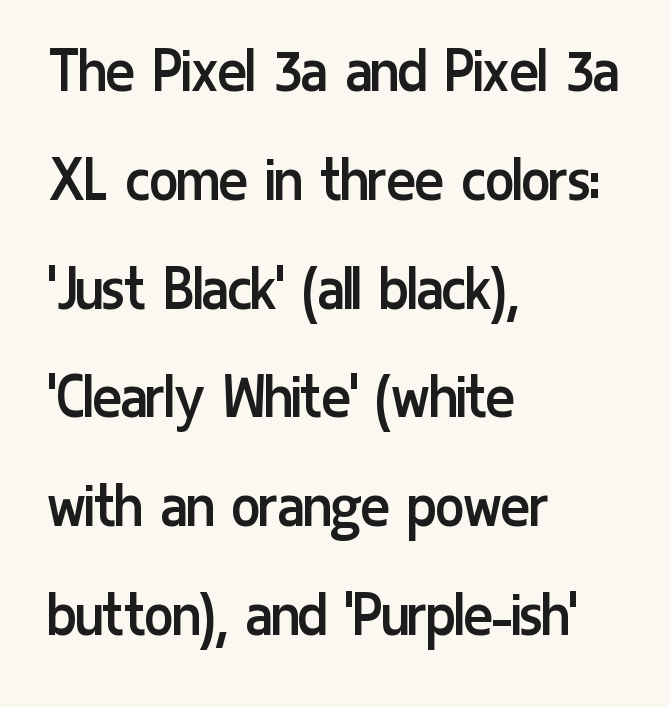
Q: Is the text bold? A: No.
Q: Is the text italic (slanted)? A: No, it is upright.
Q: Is the typeface a serif or a sans-serif typeface? A: Sans-serif.
Q: Is the text underlined? A: No.
Q: How is the paragraph aligned? A: Left-aligned.
Q: Is the spacing between letters normal or unusually wide? A: Normal.
Q: Is the spacing between lines tight, normal or loose? A: Normal.
Q: Width (condensed, normal, or wide)? A: Condensed.
Q: Stroke contrast? A: Low.
Q: x-height? A: Medium.
Q: Monospaced? A: No.
